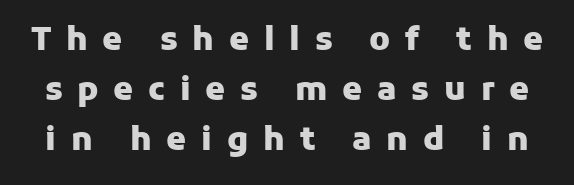
{"serif": "no", "italic": "no", "bold": "yes", "weight": "heavy", "width": "normal", "stroke_contrast": "low", "x_height": "medium", "monospaced": "no", "underline": "no", "line_spacing": "normal", "line_spacing_ratio": 1.57, "letter_spacing": "wide", "letter_spacing_em": 0.46, "glyph_px": 32}
